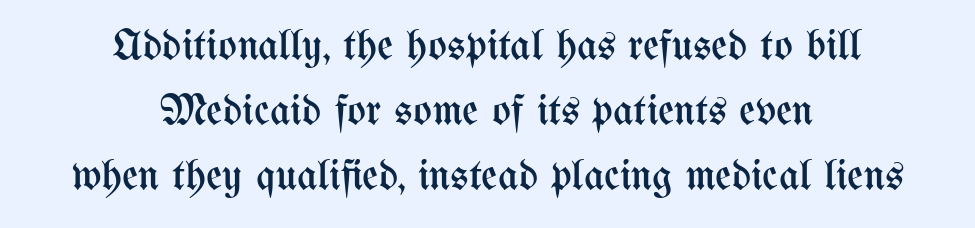
The image shows 44 px regular-weight, condensed type, upright; set centered, normal line spacing (1.48x), normal letter spacing, not underlined; medium stroke contrast and a medium x-height.
